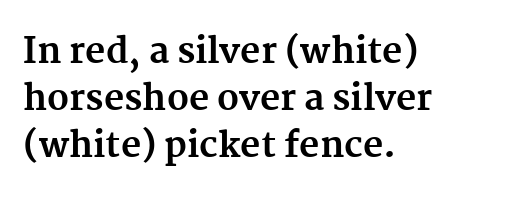
{"serif": "yes", "italic": "no", "bold": "yes", "weight": "bold", "width": "normal", "stroke_contrast": "medium", "x_height": "medium", "monospaced": "no", "underline": "no", "align": "left", "line_spacing": "normal", "line_spacing_ratio": 1.34, "letter_spacing": "normal", "letter_spacing_em": 0.0, "glyph_px": 35}
